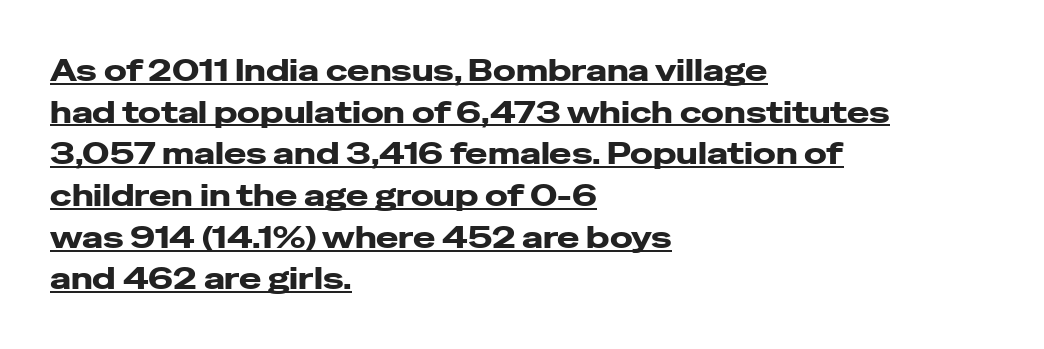
The space between consecutive lines is moderate. Tall strokes in this sample are plumb rather than angled. Caption: multi-line text, flush left, ragged right. These lines are rendered in a variable-pitch font.
